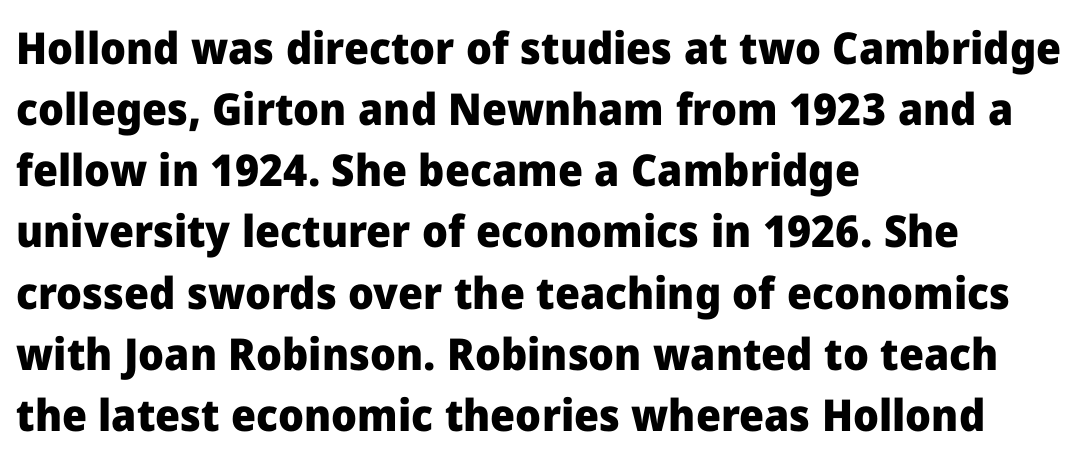
Q: Is the text bold? A: Yes.
Q: Is the text italic (slanted)? A: No, it is upright.
Q: Is the typeface a serif or a sans-serif typeface? A: Sans-serif.
Q: Is the text underlined? A: No.
Q: How is the paragraph aligned? A: Left-aligned.
Q: Is the spacing between letters normal or unusually wide? A: Normal.
Q: Is the spacing between lines tight, normal or loose? A: Normal.
Q: Width (condensed, normal, or wide)? A: Normal.
Q: Stroke contrast? A: Low.
Q: x-height? A: Medium.
Q: Monospaced? A: No.
